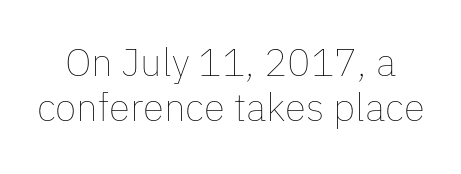
In terms of leading, this rendering errs on the cramped side. You could call the tracking neutral — neither tight nor loose. The letters advance in unequal steps, a hallmark of proportional type. You can tell it's not italic because the verticals are truly vertical.
